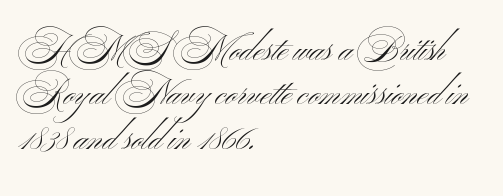
The rendering uses natural spacing where letterforms have individual widths. Compared with typical body copy, the letter spacing here is the same. The gap between lines stays unmarked. Short and long lines alike share a common starting point at left. This reads as an unemphasized weight, regular at the heaviest. This sample uses a sans-serif face.
